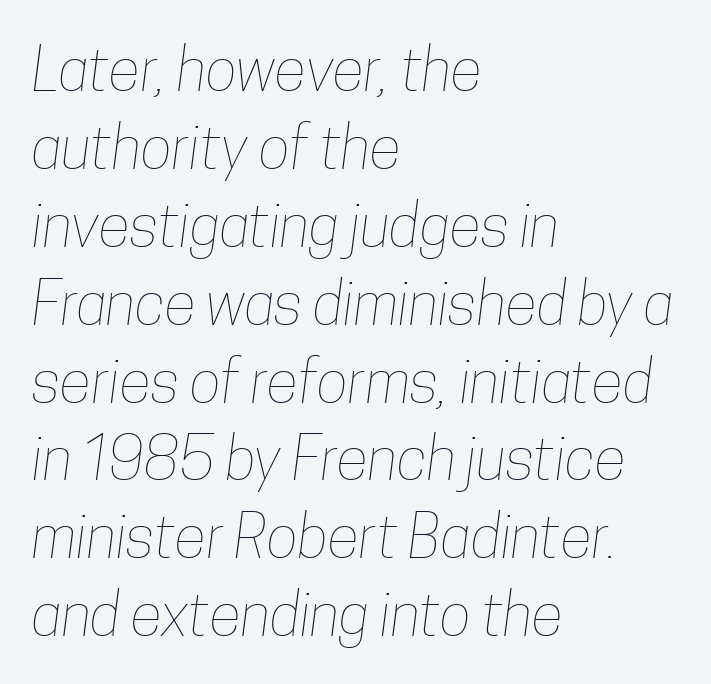
{"bold": "no", "weight": "thin", "width": "condensed", "stroke_contrast": "low", "x_height": "medium", "monospaced": "no", "underline": "no", "align": "left", "line_spacing": "normal", "line_spacing_ratio": 1.32, "letter_spacing": "normal", "letter_spacing_em": 0.0, "glyph_px": 59}
